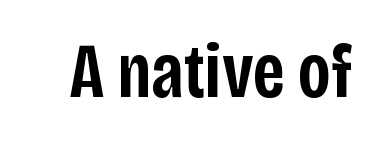
{"serif": "no", "italic": "no", "bold": "semi", "weight": "semibold", "width": "condensed", "stroke_contrast": "low", "x_height": "large", "monospaced": "no", "underline": "no", "letter_spacing": "normal", "letter_spacing_em": 0.0, "glyph_px": 77}
